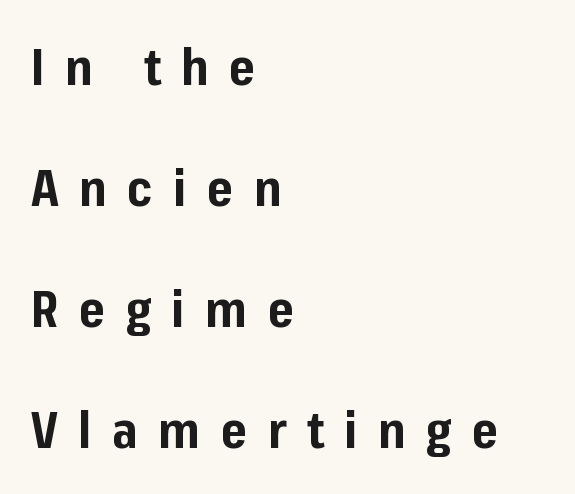
The image shows 50 px bold sans-serif type, upright; set left-aligned, loose line spacing (2.42x), unusually wide letter spacing (+0.41 em), not underlined; low stroke contrast and a medium x-height.
